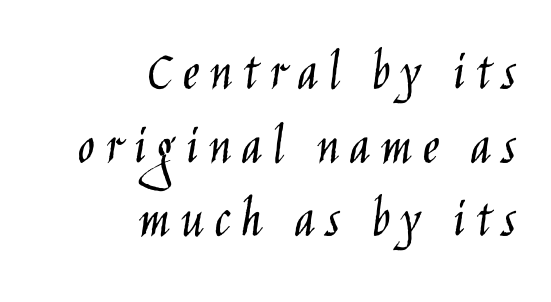
The image shows 57 px light, condensed sans-serif type; set right-aligned, normal line spacing (1.29x), not underlined; low stroke contrast and a large x-height.
